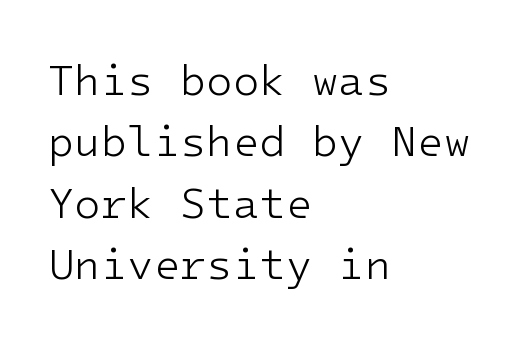
The space directly below the letters is spotless. Each letter's strokes conclude bluntly, with no projecting serifs. Reading down the column, the eye jumps a familiar distance to each next line. Nothing unusual about the tracking: characters are spaced as the font intends. Quick note: not italic, upright.
